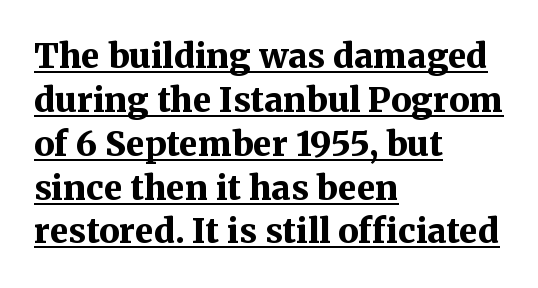
Q: Is the text bold? A: Yes.
Q: Is the text italic (slanted)? A: No, it is upright.
Q: Is the typeface a serif or a sans-serif typeface? A: Serif.
Q: Is the text underlined? A: Yes.
Q: How is the paragraph aligned? A: Left-aligned.
Q: Is the spacing between letters normal or unusually wide? A: Normal.
Q: Is the spacing between lines tight, normal or loose? A: Normal.
Q: Width (condensed, normal, or wide)? A: Normal.
Q: Stroke contrast? A: Medium.
Q: x-height? A: Medium.
Q: Monospaced? A: No.
